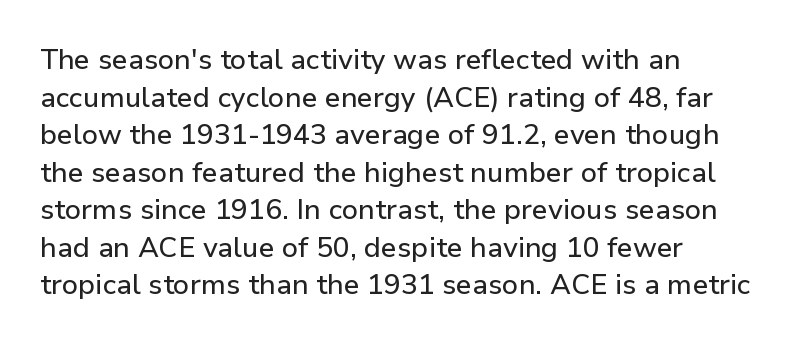
Q: Is the text italic (slanted)? A: No, it is upright.
Q: Is the typeface a serif or a sans-serif typeface? A: Sans-serif.
Q: Is the text underlined? A: No.
Q: How is the paragraph aligned? A: Left-aligned.
Q: Is the spacing between letters normal or unusually wide? A: Normal.
Q: Is the spacing between lines tight, normal or loose? A: Normal.
Q: Width (condensed, normal, or wide)? A: Normal.
Q: Stroke contrast? A: Low.
Q: x-height? A: Medium.
Q: Monospaced? A: No.
